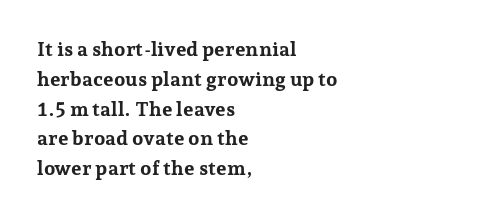
Q: Is the text bold? A: Yes.
Q: Is the text italic (slanted)? A: No, it is upright.
Q: Is the text underlined? A: No.
Q: How is the paragraph aligned? A: Left-aligned.
Q: Is the spacing between letters normal or unusually wide? A: Normal.
Q: Is the spacing between lines tight, normal or loose? A: Normal.
